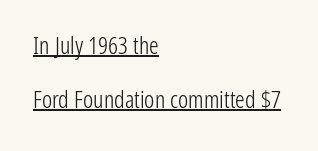
Bold? No — there's no thickening of the strokes. The rendering uses a large line-height, opening up the rows. Observe the ordinary spacing: letters are neighbours, not strangers. Horizontally, the lines are justified to the leading edge only. Looks like someone drew a line under every word here.
